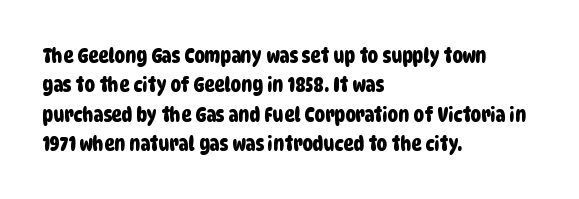
Check under the words: just untouched page. In terms of leading, this rendering sits right in the middle. The text block is weighted toward the left margin, trailing off unevenly rightward. Short note: letters normally spaced.
